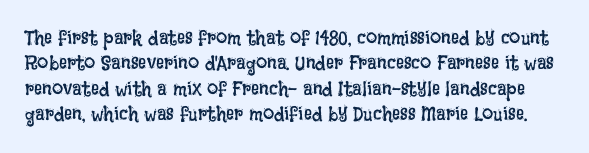
Q: Is the text bold? A: No.
Q: Is the text italic (slanted)? A: No, it is upright.
Q: Is the text underlined? A: No.
Q: Is the spacing between letters normal or unusually wide? A: Normal.
Q: Is the spacing between lines tight, normal or loose? A: Normal.
